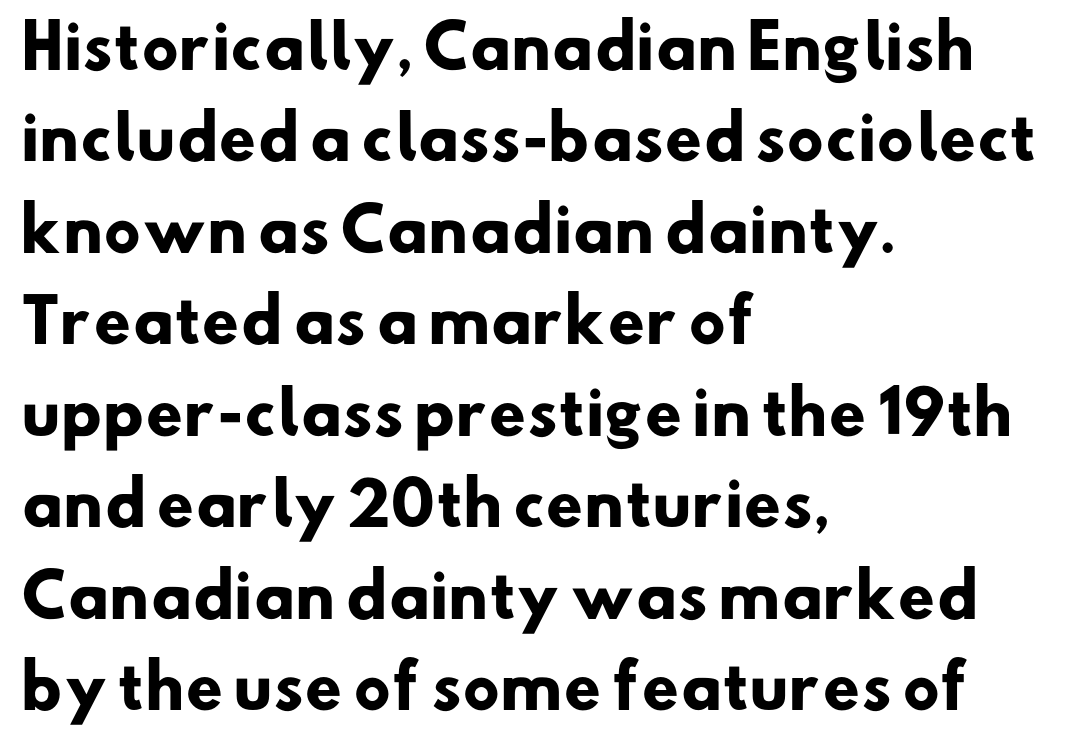
Q: Is the text bold? A: Yes.
Q: Is the typeface a serif or a sans-serif typeface? A: Sans-serif.
Q: Is the text underlined? A: No.
Q: How is the paragraph aligned? A: Left-aligned.
Q: Is the spacing between letters normal or unusually wide? A: Normal.
Q: Is the spacing between lines tight, normal or loose? A: Normal.
Q: Width (condensed, normal, or wide)? A: Normal.
Q: Stroke contrast? A: Low.
Q: x-height? A: Small.
Q: Monospaced? A: No.
